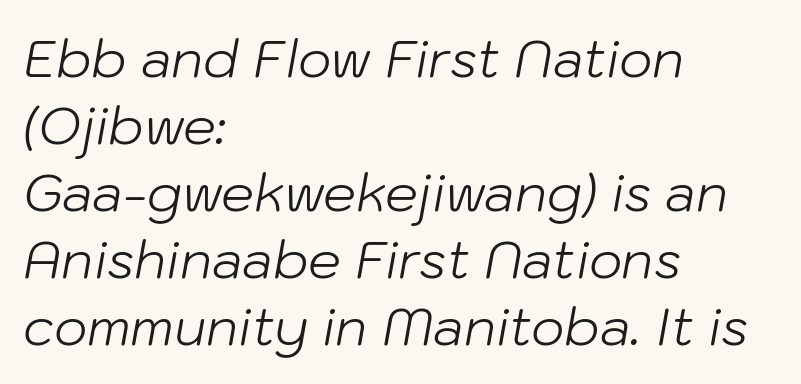
Students, observe: this is what conventionally led text looks like. Descender tails drop into unmarked territory. The gaps between neighbouring characters are ordinary and unremarkable. Emphasis-style slanted type is in use.
